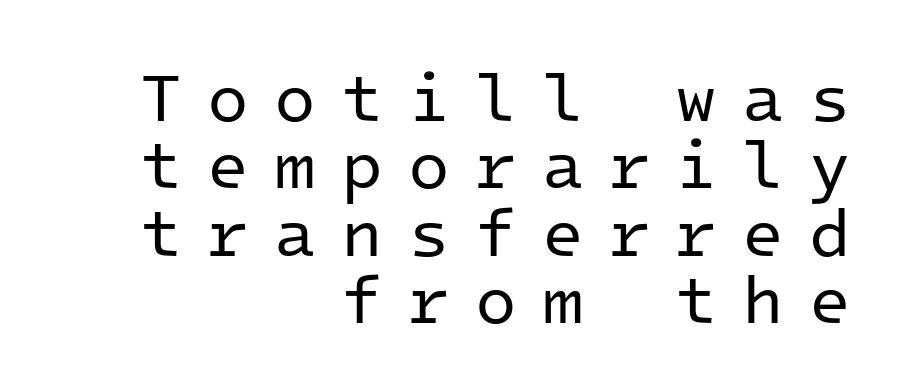
Leading: reduced. You could count columns in this text — the font is strictly monospaced. The typography opts for an upright posture over an oblique one. Beneath every word, the page is bare. Here the glyphs are tracked loosely, breaking word shapes into spaced letters. This is not heavy type; no bold has been used.
